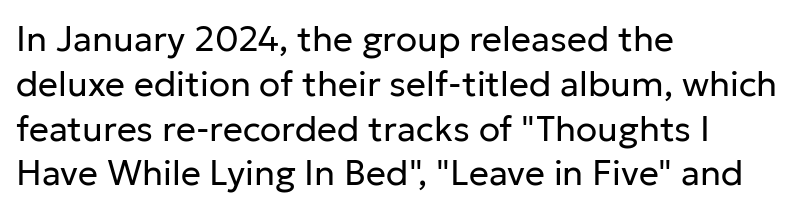
Alignment: flush left. Clear beneath every line of the passage. Posture: straight, roman, zero tilt. This reads as an unemphasized weight, regular at the heaviest. A typesetter would label this face a sans. Honestly, the letter spacing is just normal — you wouldn't notice it.
